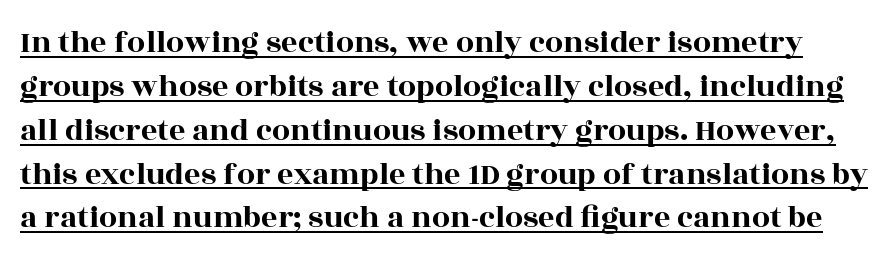
The image shows 32 px wide serif type, upright; set normal line spacing (1.37x), normal letter spacing, underlined; a large x-height.
